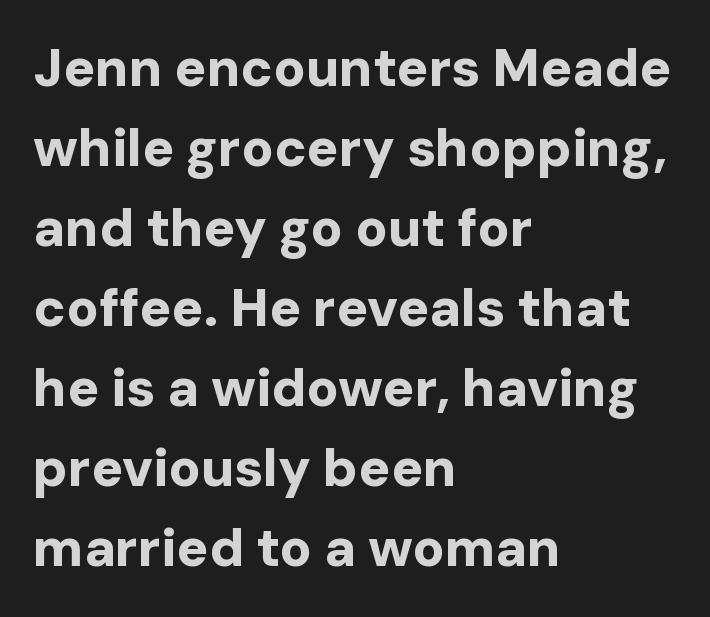
{"serif": "no", "italic": "no", "bold": "yes", "weight": "bold", "width": "normal", "stroke_contrast": "low", "x_height": "medium", "monospaced": "no", "underline": "no", "align": "left", "line_spacing": "normal", "line_spacing_ratio": 1.51, "letter_spacing": "normal", "letter_spacing_em": 0.0, "glyph_px": 53}
